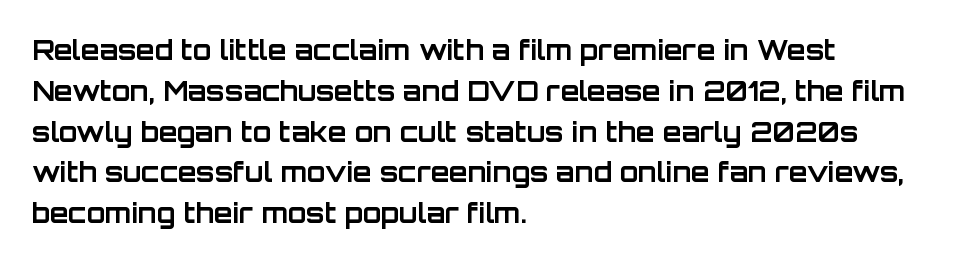
The image shows 27 px bold type, upright; set left-aligned, normal line spacing (1.51x), normal letter spacing, not underlined.
